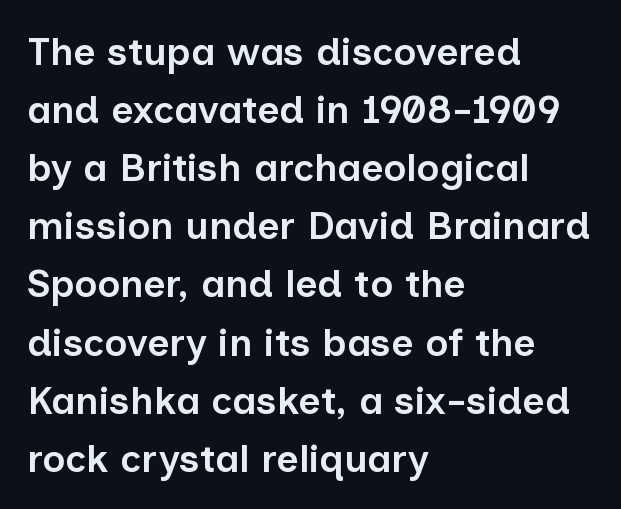
Semibold letterforms, between regular and bold. Spacing verdict: proportional, widths tailored to each character. In CSS terms this would be text-align: left. Grotesque or geometric, the face here clearly has no serifs. The letters stand upright; this is a roman face. The rendering keeps characters at their native spacing.
